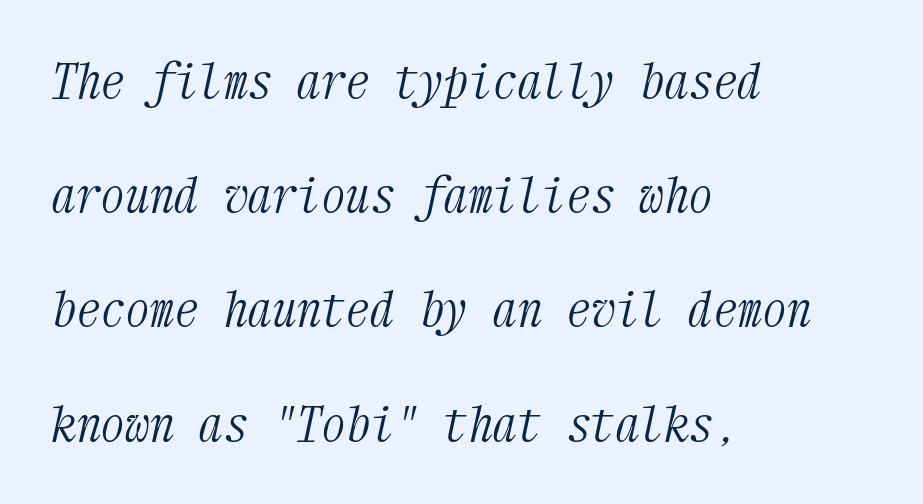
{"serif": "yes", "italic": "yes", "lean": "right", "slant_degrees": 12, "bold": "no", "weight": "light", "width": "condensed", "stroke_contrast": "medium", "x_height": "medium", "monospaced": "yes", "underline": "no", "align": "left", "line_spacing": "loose", "line_spacing_ratio": 2.33, "letter_spacing": "normal", "letter_spacing_em": 0.0, "glyph_px": 49}
